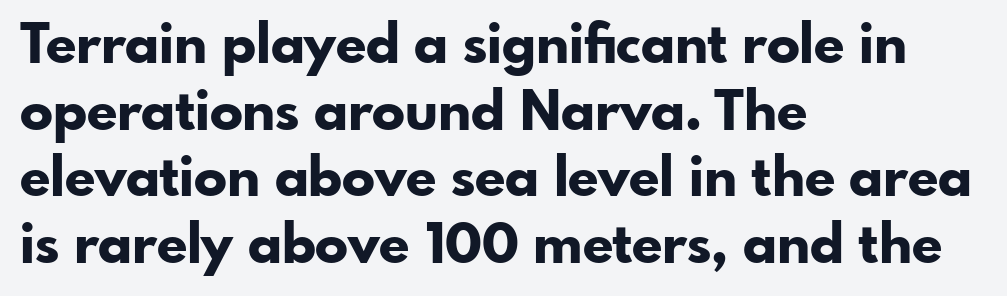
The image shows 55 px bold sans-serif type, upright; set left-aligned, line spacing 1.21x, normal letter spacing, not underlined; low stroke contrast and a small x-height.
